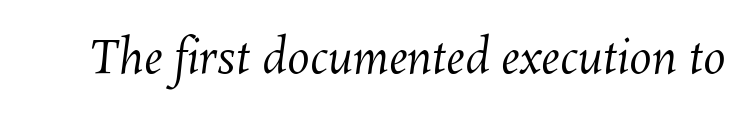
Q: Is the text bold? A: No.
Q: Is the text underlined? A: No.
Q: Is the spacing between letters normal or unusually wide? A: Normal.
Q: Width (condensed, normal, or wide)? A: Normal.
Q: Stroke contrast? A: Medium.
Q: x-height? A: Medium.
Q: Monospaced? A: No.
